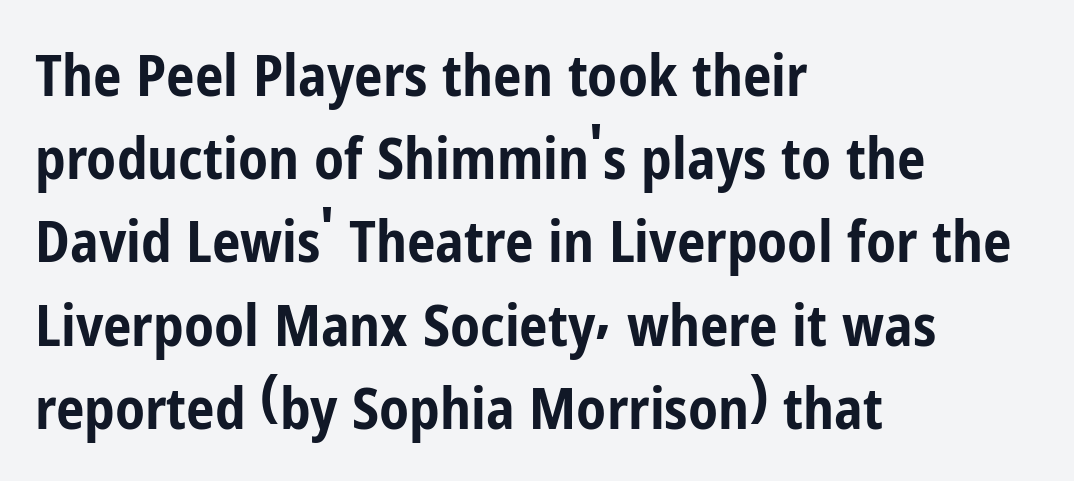
Q: Is the text bold? A: Yes.
Q: Is the text italic (slanted)? A: No, it is upright.
Q: Is the typeface a serif or a sans-serif typeface? A: Sans-serif.
Q: Is the text underlined? A: No.
Q: How is the paragraph aligned? A: Left-aligned.
Q: Is the spacing between letters normal or unusually wide? A: Normal.
Q: Is the spacing between lines tight, normal or loose? A: Normal.
Q: Width (condensed, normal, or wide)? A: Condensed.
Q: Stroke contrast? A: Low.
Q: x-height? A: Medium.
Q: Monospaced? A: No.
